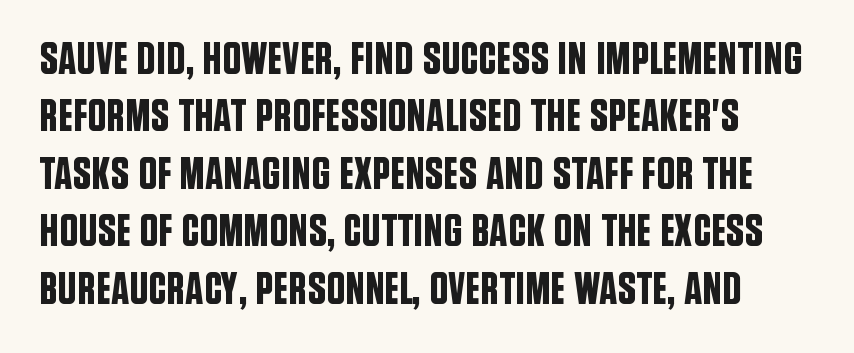
{"serif": "no", "italic": "no", "width": "condensed", "stroke_contrast": "low", "x_height": "large", "monospaced": "no", "underline": "no", "line_spacing": "normal", "line_spacing_ratio": 1.25, "letter_spacing": "normal", "letter_spacing_em": 0.0, "glyph_px": 46}
